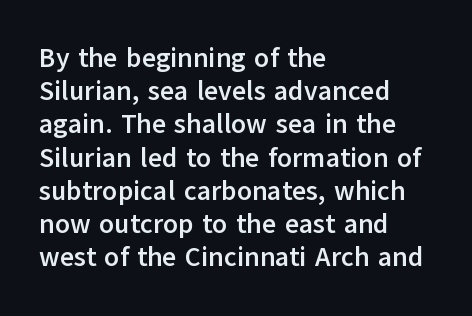
{"italic": "no", "bold": "yes", "underline": "no", "align": "left", "line_spacing_ratio": 1.23, "letter_spacing": "normal", "letter_spacing_em": 0.0, "glyph_px": 27}
